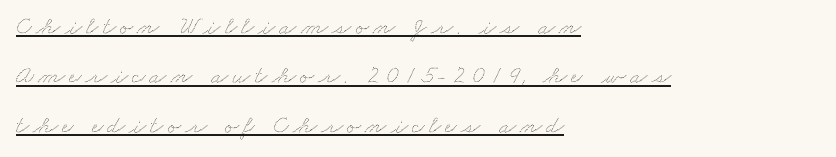
{"underline": "yes", "align": "left", "line_spacing": "loose", "line_spacing_ratio": 1.98, "glyph_px": 25}
